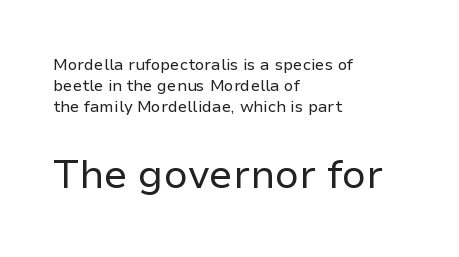
{"serif": "no", "italic": "no", "bold": "no", "weight": "regular", "width": "normal", "stroke_contrast": "low", "x_height": "medium", "monospaced": "no", "underline": "no", "align": "left", "line_spacing": "normal", "line_spacing_ratio": 1.3, "letter_spacing": "normal", "letter_spacing_em": 0.0, "larger_block": "second", "size_ratio": 2.5, "glyph_px": 40}
